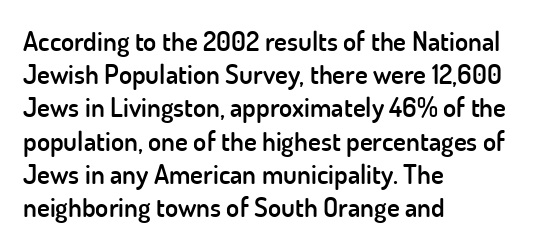
Short and long lines alike share a common starting point at left. The axis of the letterforms is exactly vertical. Plain, unruled lines of type. Caption: semibold face, moderately heavy strokes. How are the letters spaced? Ordinarily, with no added tracking.
